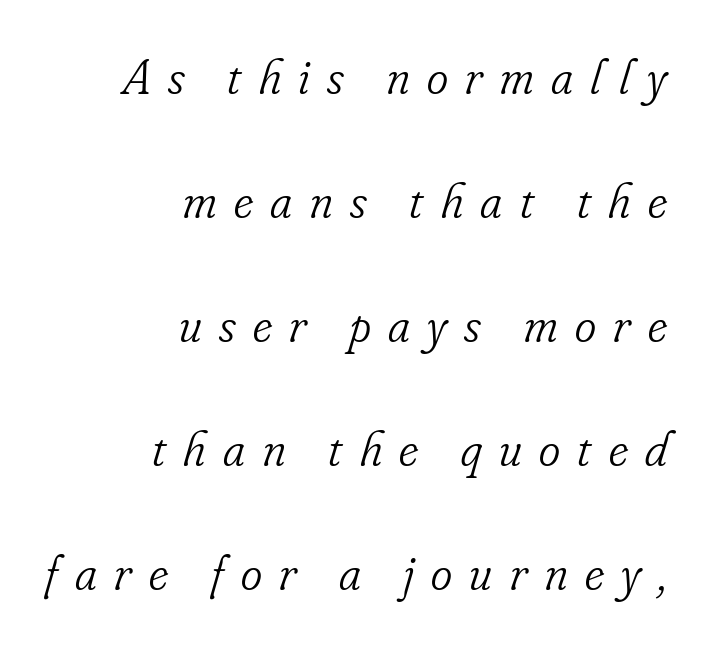
Stem width sits at or under what a default text font uses. Layout note: lines flush right. This is oblique type, the kind used for emphasis or titles. This sample has the flowing, uneven cadence of proportional lettering. Does the type have serifs? Yes, each stem ends in a small foot. This sample trades compactness for vertical openness between lines.
